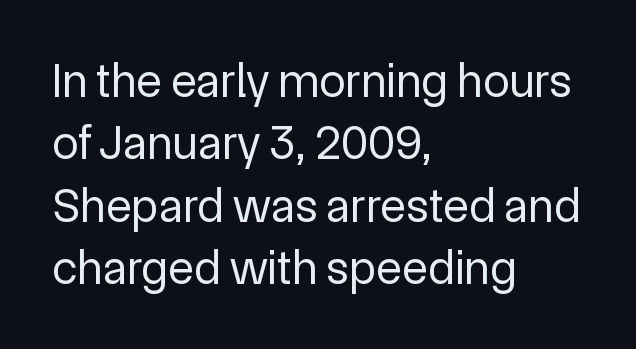
Q: Is the text bold? A: No.
Q: Is the text italic (slanted)? A: No, it is upright.
Q: Is the typeface a serif or a sans-serif typeface? A: Sans-serif.
Q: Is the text underlined? A: No.
Q: How is the paragraph aligned? A: Left-aligned.
Q: Is the spacing between letters normal or unusually wide? A: Normal.
Q: Is the spacing between lines tight, normal or loose? A: Normal.
Q: Width (condensed, normal, or wide)? A: Normal.
Q: x-height? A: Medium.
Q: Monospaced? A: No.
